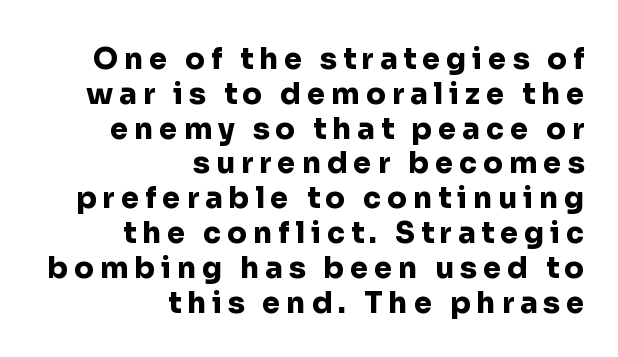
Q: Is the text bold? A: Yes.
Q: Is the text italic (slanted)? A: No, it is upright.
Q: Is the typeface a serif or a sans-serif typeface? A: Sans-serif.
Q: Is the text underlined? A: No.
Q: How is the paragraph aligned? A: Right-aligned.
Q: Is the spacing between letters normal or unusually wide? A: Unusually wide.
Q: Width (condensed, normal, or wide)? A: Normal.
Q: Stroke contrast? A: Low.
Q: x-height? A: Medium.
Q: Monospaced? A: No.
